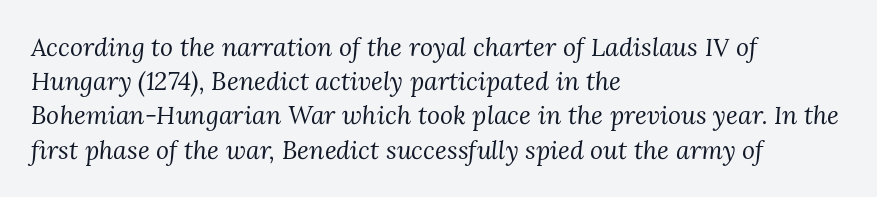
The image shows 25 px text type, italic (leaning right); set left-aligned, normal line spacing (1.37x), normal letter spacing, not underlined.
